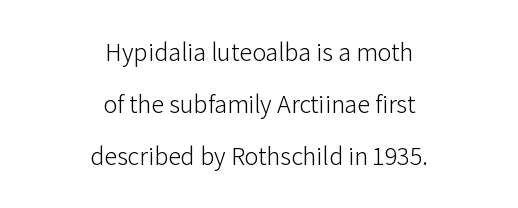
{"italic": "no", "bold": "no", "underline": "no", "align": "center", "line_spacing": "loose", "line_spacing_ratio": 2.0, "letter_spacing": "normal", "letter_spacing_em": 0.0, "glyph_px": 26}
